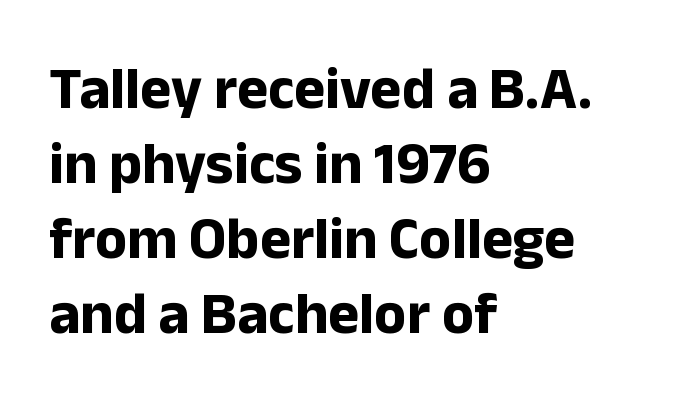
Q: Is the text bold? A: Yes.
Q: Is the text italic (slanted)? A: No, it is upright.
Q: Is the typeface a serif or a sans-serif typeface? A: Sans-serif.
Q: Is the text underlined? A: No.
Q: How is the paragraph aligned? A: Left-aligned.
Q: Is the spacing between letters normal or unusually wide? A: Normal.
Q: Is the spacing between lines tight, normal or loose? A: Normal.
Q: Width (condensed, normal, or wide)? A: Normal.
Q: Stroke contrast? A: Low.
Q: x-height? A: Medium.
Q: Monospaced? A: No.
